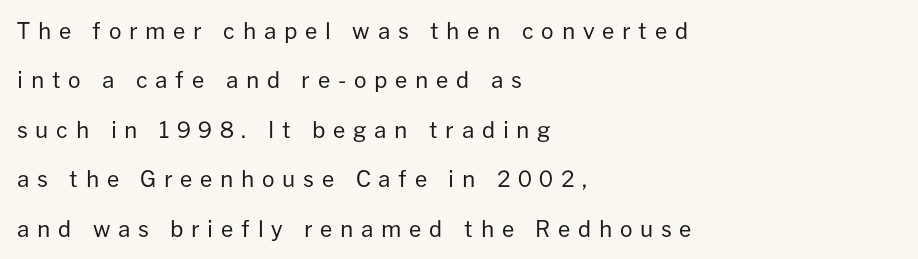
The image shows 22 px text type, upright; set left-aligned, loose line spacing (2.25x), unusually wide letter spacing (+0.35 em), not underlined.
